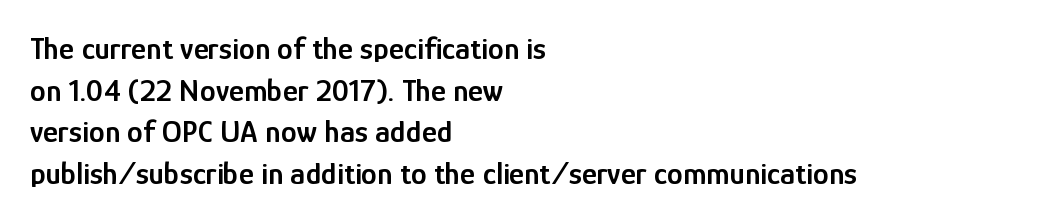
Rule under the text: the space is simply empty. Nope, not italic — everything's standing straight. Think of a printed novel: that variable character pitch is what you see here. Is the block centered? No — it sits flush against the left margin. Look at the stroke-to-counter ratio: somewhat heavy, a semibold.
